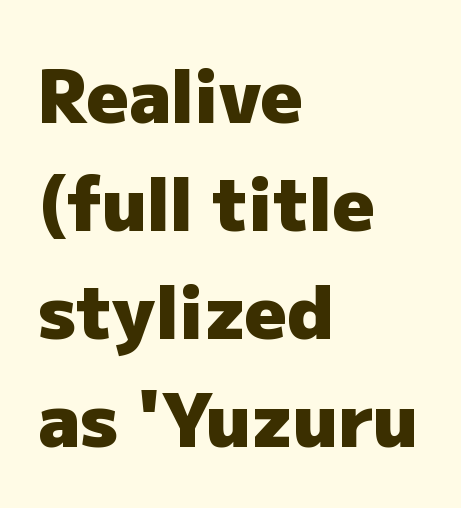
The image shows 73 px heavy sans-serif type, upright; set left-aligned, normal line spacing (1.48x), normal letter spacing, not underlined; low stroke contrast and a medium x-height.
